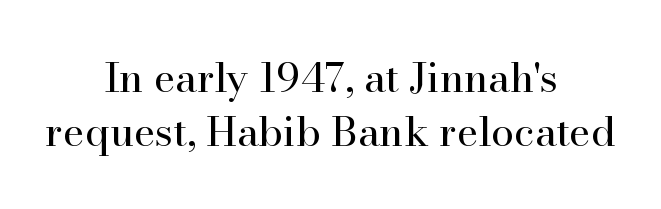
The image shows 41 px regular-weight serif type, upright; set centered, normal line spacing (1.32x), normal letter spacing, not underlined; high stroke contrast and a small x-height.
